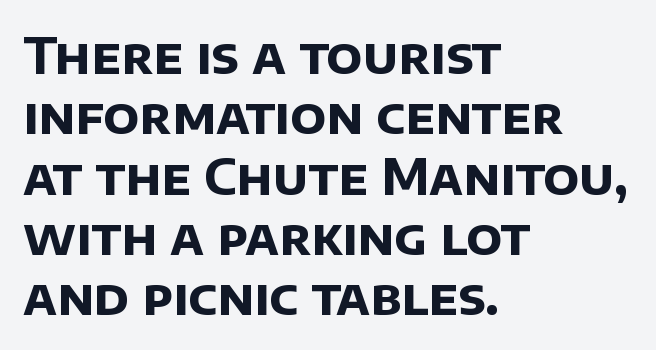
{"serif": "no", "bold": "yes", "weight": "bold", "width": "normal", "stroke_contrast": "low", "x_height": "large", "monospaced": "no", "underline": "no", "align": "left", "line_spacing_ratio": 1.23, "letter_spacing": "normal", "letter_spacing_em": 0.0, "glyph_px": 49}
